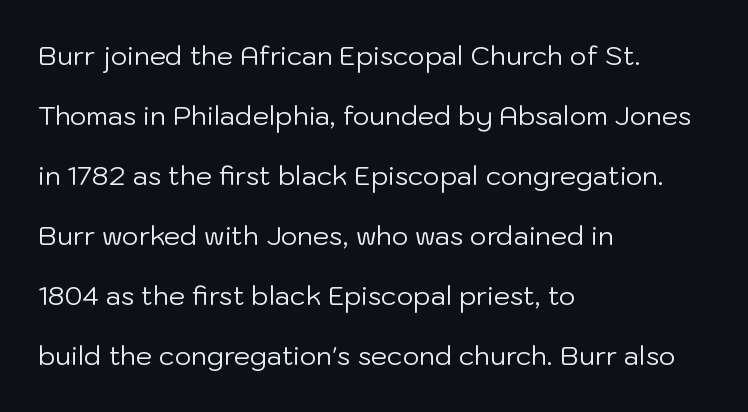
The image shows 26 px text type, upright; set left-aligned, loose line spacing (2.31x), normal letter spacing, not underlined.
